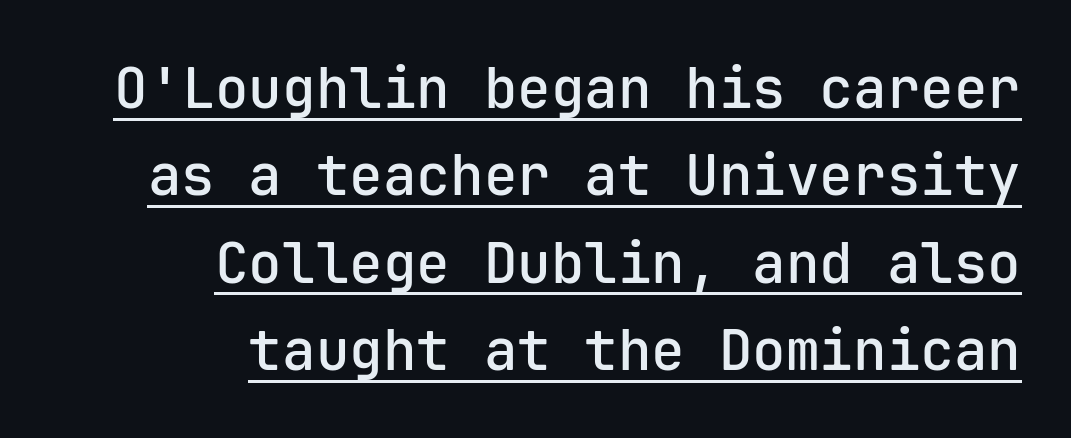
{"serif": "no", "italic": "no", "bold": "semi", "weight": "semibold", "width": "normal", "stroke_contrast": "low", "x_height": "medium", "monospaced": "yes", "underline": "yes", "align": "right", "line_spacing": "normal", "line_spacing_ratio": 1.56, "letter_spacing": "normal", "letter_spacing_em": 0.0, "glyph_px": 56}
